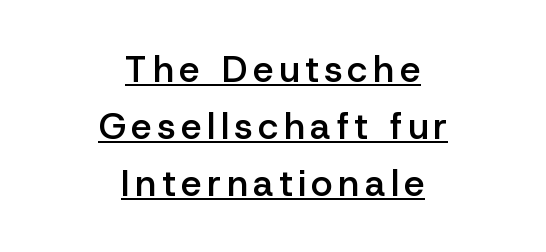
Q: Is the text bold? A: Semi-bold.
Q: Is the text italic (slanted)? A: No, it is upright.
Q: Is the typeface a serif or a sans-serif typeface? A: Sans-serif.
Q: Is the text underlined? A: Yes.
Q: How is the paragraph aligned? A: Centered.
Q: Is the spacing between lines tight, normal or loose? A: Normal.
Q: Width (condensed, normal, or wide)? A: Normal.
Q: Stroke contrast? A: Low.
Q: x-height? A: Medium.
Q: Monospaced? A: No.
